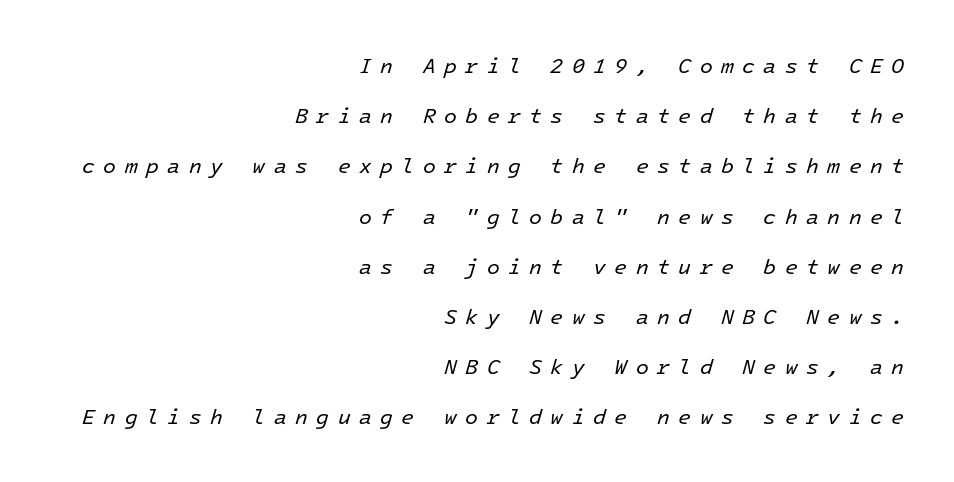
It's the slanting kind of type. Weight: in the light-to-regular range. No word sits above an underline. The setting favours the right margin, as signatures and pull-quotes sometimes do. A great deal of white space separates one row of letters from the next. Glyph-to-glyph distance is far greater than everyday printed text.
